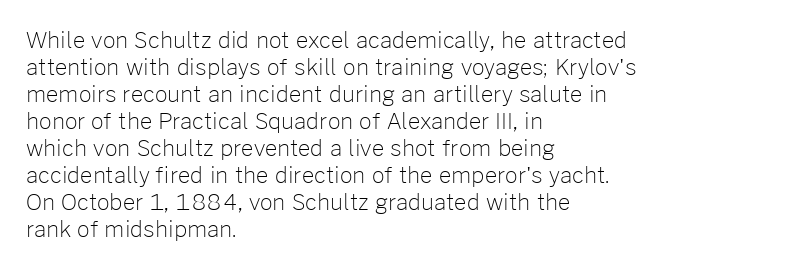
Q: Is the text bold? A: No.
Q: Is the text italic (slanted)? A: No, it is upright.
Q: Is the text underlined? A: No.
Q: How is the paragraph aligned? A: Left-aligned.
Q: Is the spacing between letters normal or unusually wide? A: Normal.
